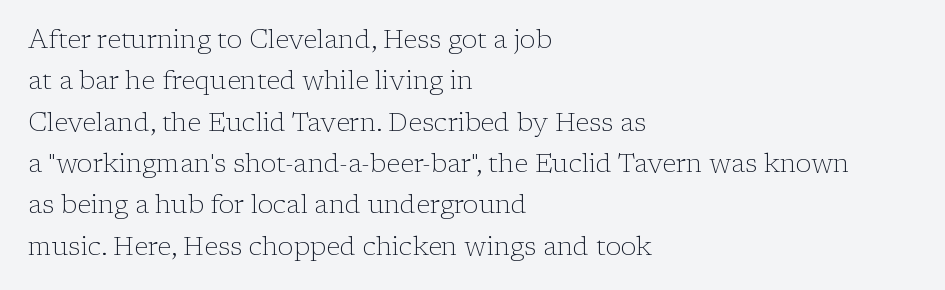
{"italic": "no", "bold": "no", "underline": "no", "align": "left", "line_spacing": "normal", "line_spacing_ratio": 1.59, "letter_spacing": "normal", "letter_spacing_em": 0.0, "glyph_px": 26}
